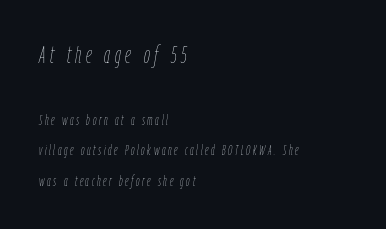
Q: Is the text bold? A: No.
Q: Is the text italic (slanted)? A: Yes, it leans right by about 9 degrees.
Q: Is the text underlined? A: No.
Q: How is the paragraph aligned? A: Left-aligned.
Q: Is the spacing between lines tight, normal or loose? A: Loose.
Q: Which block of text is set in a larger size, the first (top) or the second (bottom)? A: The first (top) one.
